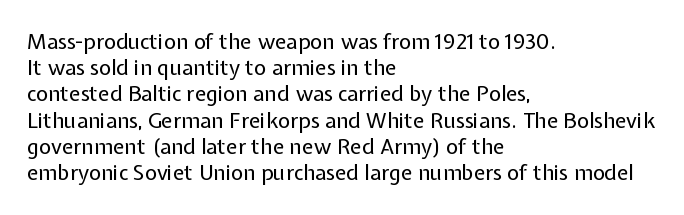
Q: Is the text bold? A: No.
Q: Is the text italic (slanted)? A: No, it is upright.
Q: Is the text underlined? A: No.
Q: How is the paragraph aligned? A: Left-aligned.
Q: Is the spacing between letters normal or unusually wide? A: Normal.
Q: Is the spacing between lines tight, normal or loose? A: Normal.
